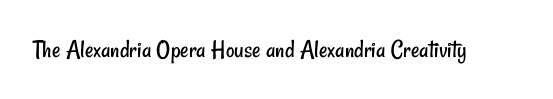
The image shows 26 px text type; set normal letter spacing, not underlined.
